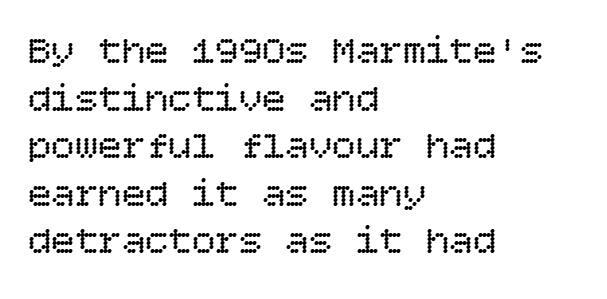
Q: Is the text bold? A: No.
Q: Is the text italic (slanted)? A: No, it is upright.
Q: Is the text underlined? A: No.
Q: How is the paragraph aligned? A: Left-aligned.
Q: Is the spacing between letters normal or unusually wide? A: Normal.
Q: Width (condensed, normal, or wide)? A: Normal.
Q: Stroke contrast? A: Low.
Q: x-height? A: Large.
